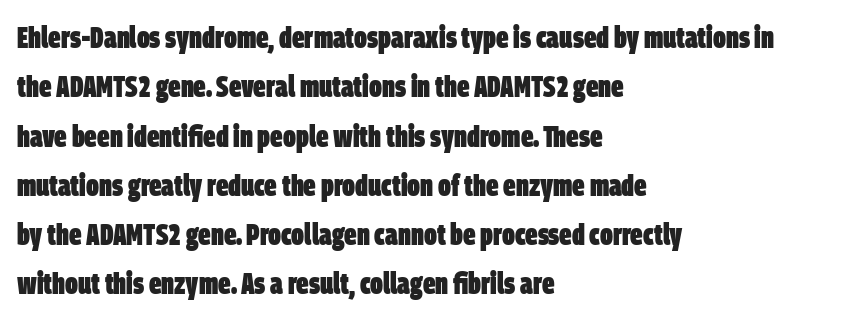
{"serif": "no", "bold": "yes", "weight": "heavy", "width": "condensed", "stroke_contrast": "low", "x_height": "large", "monospaced": "no", "underline": "no", "align": "left", "line_spacing": "normal", "line_spacing_ratio": 1.59, "letter_spacing": "normal", "letter_spacing_em": 0.0, "glyph_px": 31}
